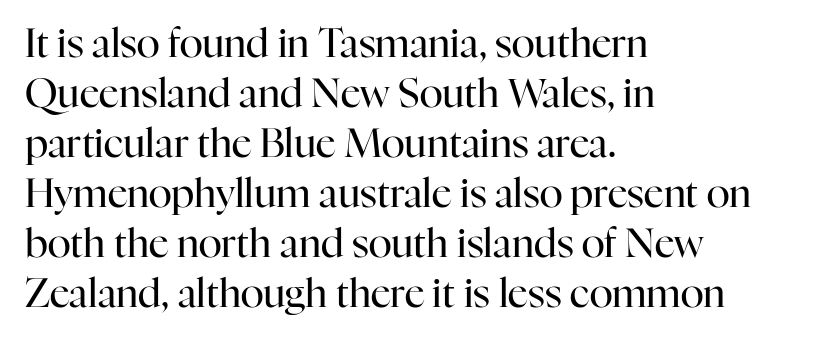
Q: Is the text bold? A: No.
Q: Is the text italic (slanted)? A: No, it is upright.
Q: Is the typeface a serif or a sans-serif typeface? A: Serif.
Q: Is the text underlined? A: No.
Q: How is the paragraph aligned? A: Left-aligned.
Q: Is the spacing between letters normal or unusually wide? A: Normal.
Q: Is the spacing between lines tight, normal or loose? A: Normal.
Q: Width (condensed, normal, or wide)? A: Normal.
Q: Stroke contrast? A: High.
Q: x-height? A: Medium.
Q: Monospaced? A: No.
